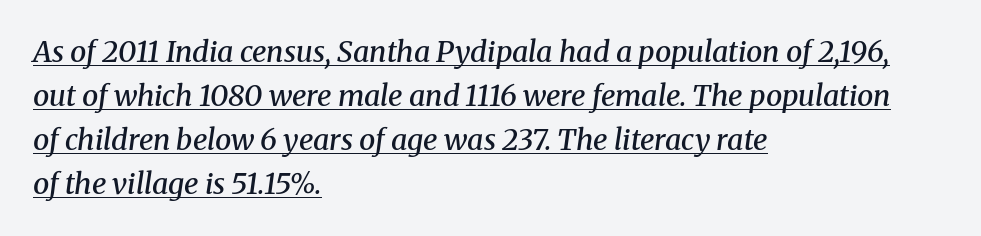
Q: Is the text bold? A: Semi-bold.
Q: Is the text italic (slanted)? A: Yes, it leans right by about 8 degrees.
Q: Is the typeface a serif or a sans-serif typeface? A: Serif.
Q: Is the text underlined? A: Yes.
Q: How is the paragraph aligned? A: Left-aligned.
Q: Is the spacing between letters normal or unusually wide? A: Normal.
Q: Is the spacing between lines tight, normal or loose? A: Normal.
Q: Width (condensed, normal, or wide)? A: Normal.
Q: Stroke contrast? A: Medium.
Q: x-height? A: Medium.
Q: Monospaced? A: No.
